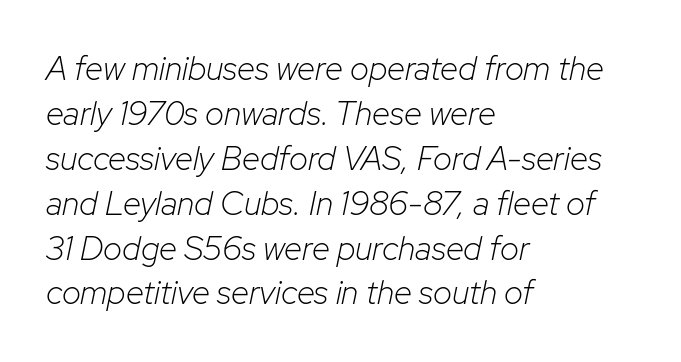
{"italic": "yes", "lean": "right", "slant_degrees": 12, "bold": "no", "weight": "light", "width": "normal", "stroke_contrast": "low", "x_height": "medium", "monospaced": "no", "underline": "no", "align": "left", "line_spacing": "normal", "line_spacing_ratio": 1.36, "letter_spacing": "normal", "letter_spacing_em": 0.0, "glyph_px": 33}
